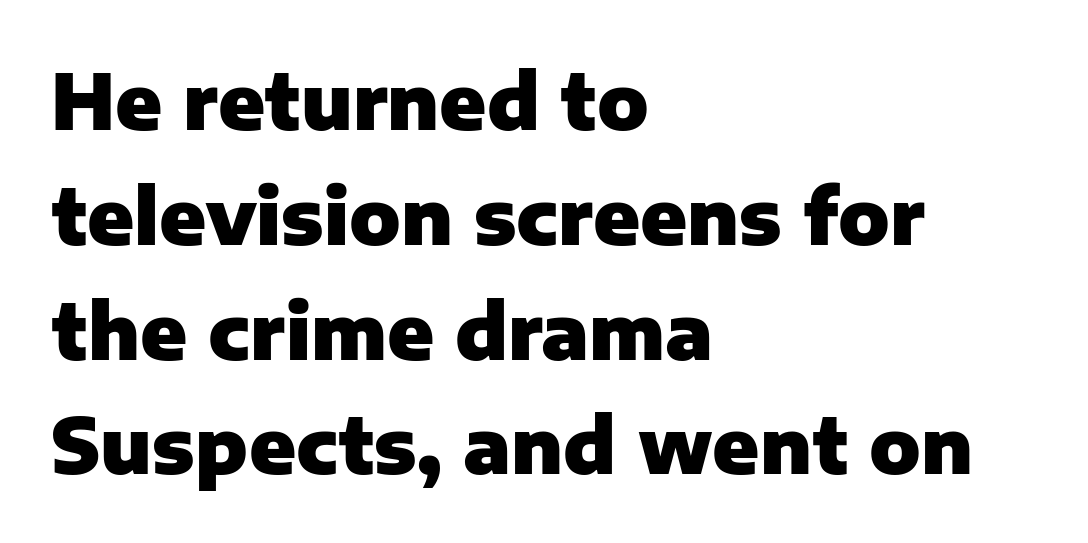
Horizontal bands of white between lines are of average thickness. Words appear dense and cohesive because spacing is normal. In terms of letterform style, serifs are entirely absent. If you drew a line through each stem, it would be perfectly vertical. The rendering uses a bold face; every stroke is thick and dark.
